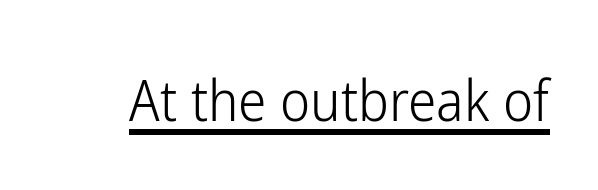
{"serif": "no", "italic": "no", "bold": "no", "weight": "light", "width": "condensed", "stroke_contrast": "low", "x_height": "medium", "monospaced": "no", "underline": "yes", "letter_spacing": "normal", "letter_spacing_em": 0.0, "glyph_px": 57}
